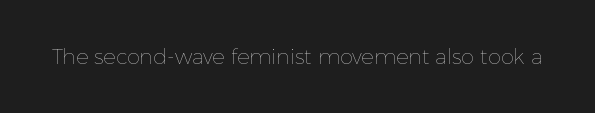
The image shows 21 px text type, upright; set normal letter spacing, not underlined.
